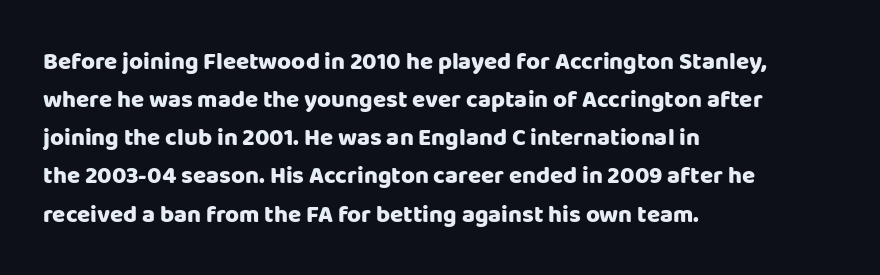
Any mark beneath the type? The region is blank. The letters stand upright; this is a roman face. The type is set solid horizontally, with unmodified tracking. Which margin do the lines hug? The left one — the right edge is uneven. The rendering uses a bold face; every stroke is thick and dark.
